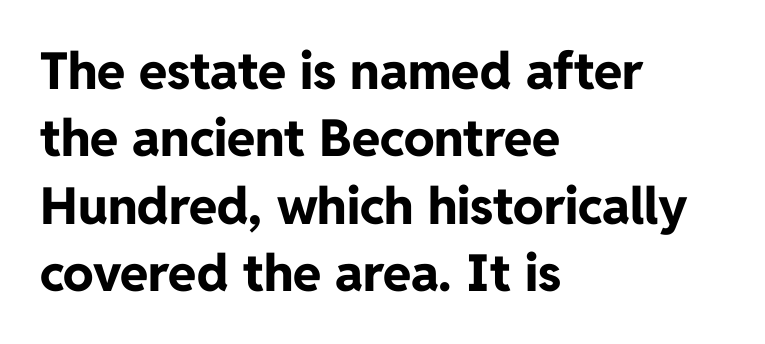
Q: Is the text bold? A: Yes.
Q: Is the text italic (slanted)? A: No, it is upright.
Q: Is the typeface a serif or a sans-serif typeface? A: Sans-serif.
Q: Is the text underlined? A: No.
Q: How is the paragraph aligned? A: Left-aligned.
Q: Is the spacing between letters normal or unusually wide? A: Normal.
Q: Is the spacing between lines tight, normal or loose? A: Normal.
Q: Width (condensed, normal, or wide)? A: Normal.
Q: Stroke contrast? A: Low.
Q: x-height? A: Medium.
Q: Monospaced? A: No.
